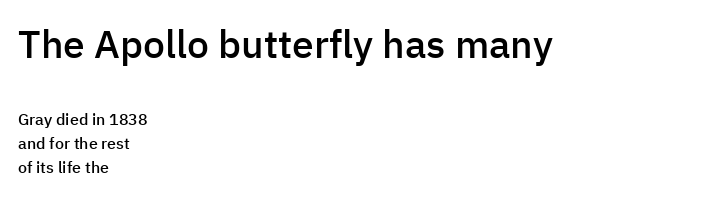
The image shows 39 px semibold sans-serif type, upright; set left-aligned, normal line spacing (1.51x), normal letter spacing, not underlined; the first (top) block is 2.44x larger; low stroke contrast and a medium x-height.
